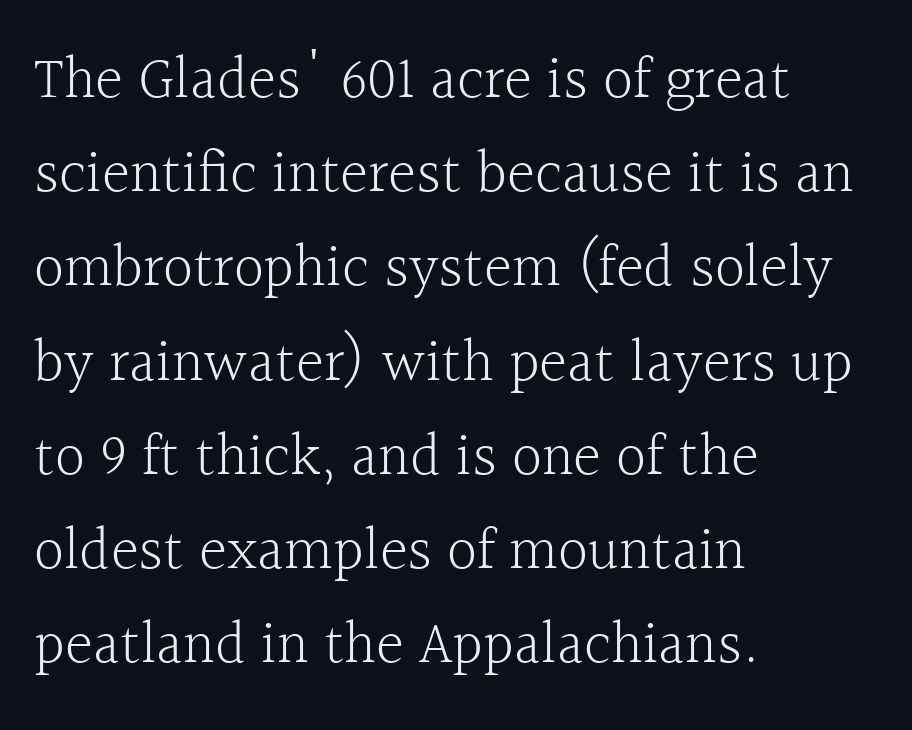
Q: Is the text bold? A: No.
Q: Is the text italic (slanted)? A: No, it is upright.
Q: Is the typeface a serif or a sans-serif typeface? A: Serif.
Q: Is the text underlined? A: No.
Q: How is the paragraph aligned? A: Left-aligned.
Q: Is the spacing between letters normal or unusually wide? A: Normal.
Q: Is the spacing between lines tight, normal or loose? A: Normal.
Q: Width (condensed, normal, or wide)? A: Normal.
Q: x-height? A: Medium.
Q: Monospaced? A: No.
